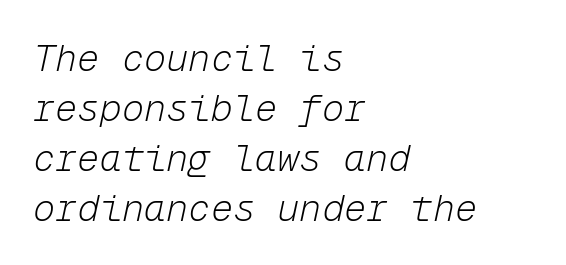
Q: Is the text bold? A: No.
Q: Is the text italic (slanted)? A: Yes, it leans right by about 12 degrees.
Q: Is the text underlined? A: No.
Q: How is the paragraph aligned? A: Left-aligned.
Q: Is the spacing between letters normal or unusually wide? A: Normal.
Q: Is the spacing between lines tight, normal or loose? A: Normal.
Q: Width (condensed, normal, or wide)? A: Normal.
Q: Stroke contrast? A: Low.
Q: x-height? A: Medium.
Q: Monospaced? A: Yes.
